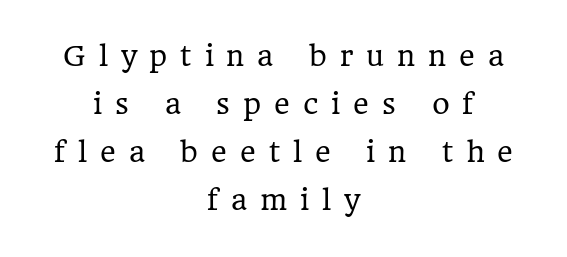
{"italic": "no", "bold": "no", "underline": "no", "align": "center", "line_spacing_ratio": 1.78, "letter_spacing": "wide", "letter_spacing_em": 0.48, "glyph_px": 27}
